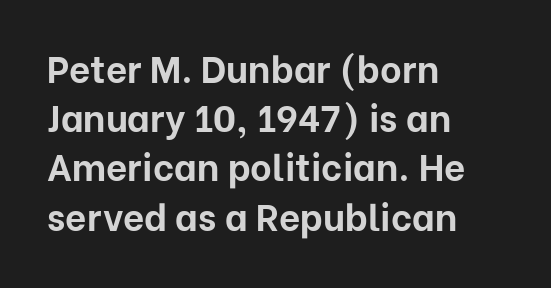
No italicization has been applied; the sample stays upright. What kind of face is this? One without serifs — a sans. Each glyph is drawn with heavy, bold strokes. Baseline-to-baseline distance is the conventional proportion of letter height. The zone under the glyphs is completely vacant.
